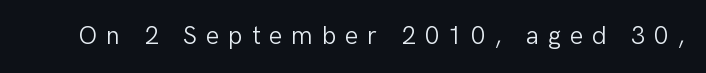
The specimen reads as upright at a glance. Plain, unruled lines of type. Each word looks stretched out because of the extra space between its letters. The typesetting does not lean heavy: it is not bold.
